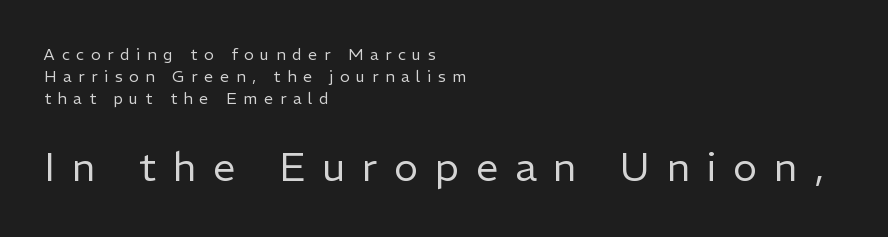
{"serif": "no", "italic": "no", "bold": "no", "weight": "regular", "width": "normal", "stroke_contrast": "low", "x_height": "medium", "monospaced": "no", "underline": "no", "align": "left", "line_spacing": "normal", "line_spacing_ratio": 1.36, "letter_spacing": "wide", "letter_spacing_em": 0.42, "larger_block": "second", "size_ratio": 2.5, "glyph_px": 40}
